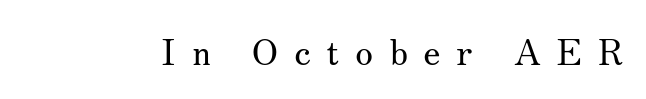
These lines are rendered in a variable-pitch font. Ink coverage per letter is moderate at most. Rendered with straight, roman letterforms. The passage shown is not underscored anywhere. The designer went with a serif here, giving each stem small feet. In terms of letterspacing, this is a distinctly airy, spread setting.
